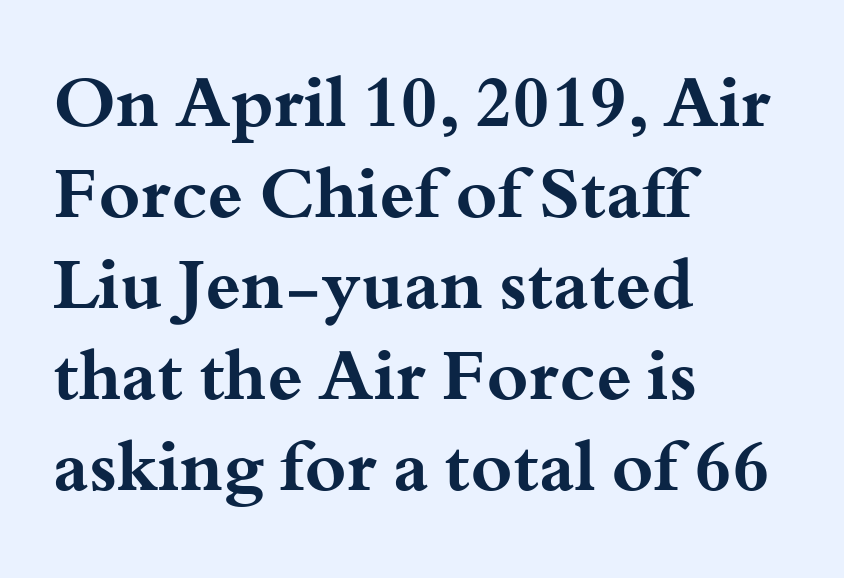
Q: Is the text bold? A: Yes.
Q: Is the text italic (slanted)? A: No, it is upright.
Q: Is the typeface a serif or a sans-serif typeface? A: Serif.
Q: Is the text underlined? A: No.
Q: How is the paragraph aligned? A: Left-aligned.
Q: Is the spacing between letters normal or unusually wide? A: Normal.
Q: Is the spacing between lines tight, normal or loose? A: Normal.
Q: Width (condensed, normal, or wide)? A: Wide.
Q: Stroke contrast? A: Medium.
Q: x-height? A: Small.
Q: Monospaced? A: No.
